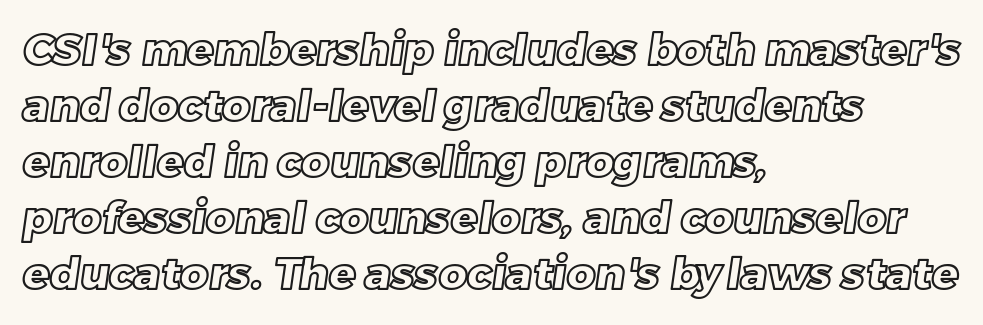
{"width": "normal", "x_height": "large", "monospaced": "no", "underline": "no", "align": "left", "line_spacing": "normal", "line_spacing_ratio": 1.27, "letter_spacing": "normal", "letter_spacing_em": 0.0, "glyph_px": 44}
